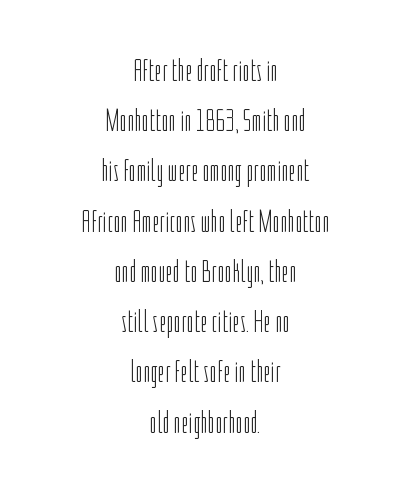
You could call the tracking neutral — neither tight nor loose. This sample has the flowing, uneven cadence of proportional lettering. Style check: upright. The weight would be labelled regular, book, light, or lighter still.
